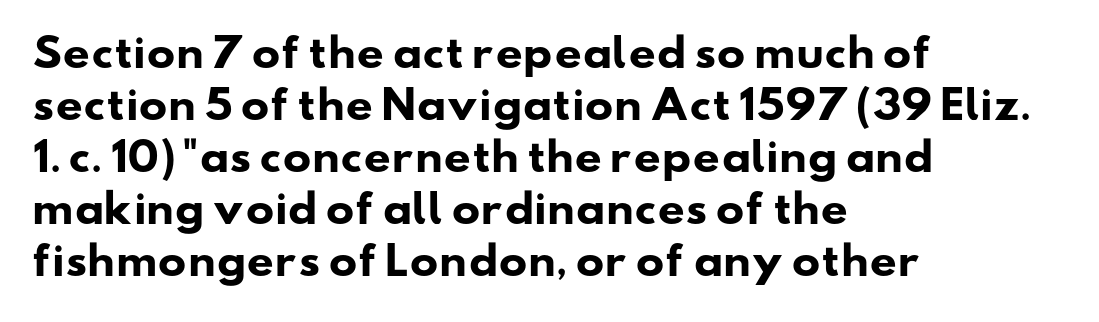
The image shows 38 px heavy, wide sans-serif type; set left-aligned, normal line spacing (1.37x), normal letter spacing, not underlined; low stroke contrast and a small x-height.
